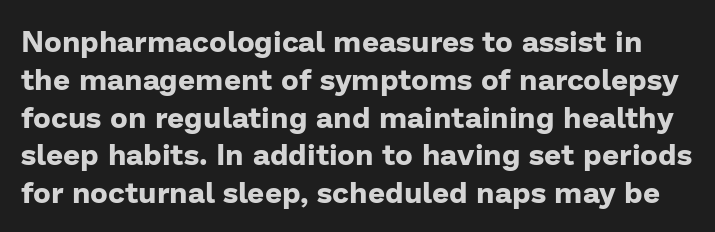
{"serif": "no", "italic": "no", "bold": "yes", "weight": "bold", "width": "normal", "stroke_contrast": "low", "x_height": "medium", "monospaced": "no", "underline": "no", "line_spacing": "normal", "line_spacing_ratio": 1.26, "letter_spacing": "normal", "letter_spacing_em": 0.0, "glyph_px": 30}
